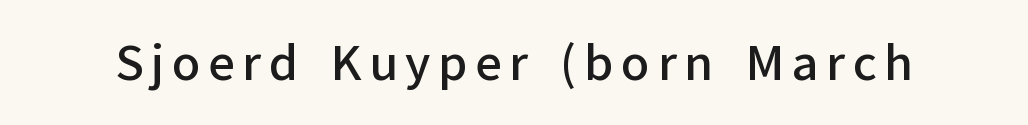
The image shows 51 px sans-serif type, upright; set not underlined; low stroke contrast and a medium x-height.
